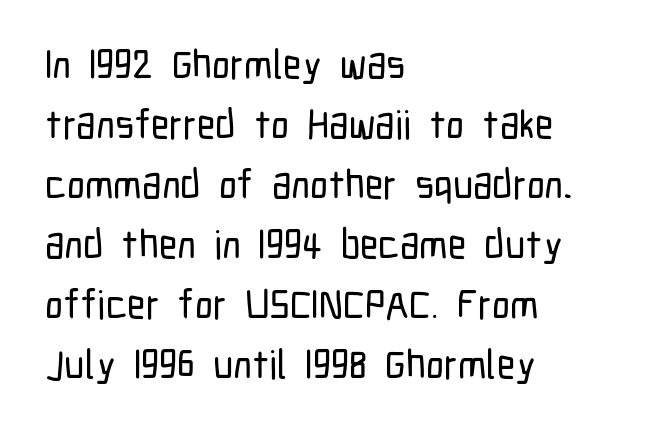
{"serif": "no", "italic": "no", "width": "condensed", "stroke_contrast": "low", "x_height": "medium", "monospaced": "no", "underline": "no", "align": "left", "line_spacing": "normal", "line_spacing_ratio": 1.5, "letter_spacing": "normal", "letter_spacing_em": 0.0, "glyph_px": 40}
